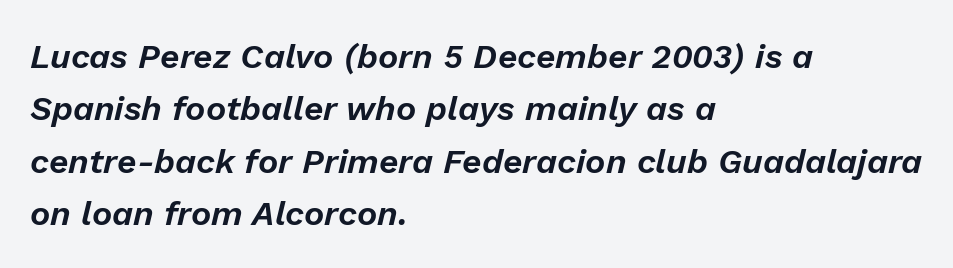
The image shows 34 px text type, italic (leaning right); set left-aligned, normal line spacing (1.54x), normal letter spacing, not underlined; low stroke contrast and a medium x-height.
